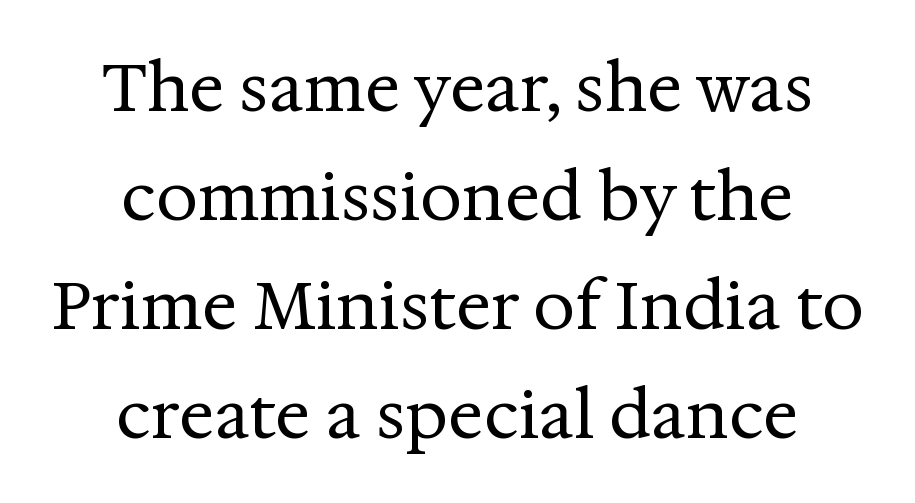
Honestly, there is no underline to notice here at all. The block of text has a typical density, with ordinary space between rows. In CSS terms this would be text-align: center. Stroke terminals: seriffed. A typesetter would call this proportional, since set widths differ per character. Words appear dense and cohesive because spacing is normal.
